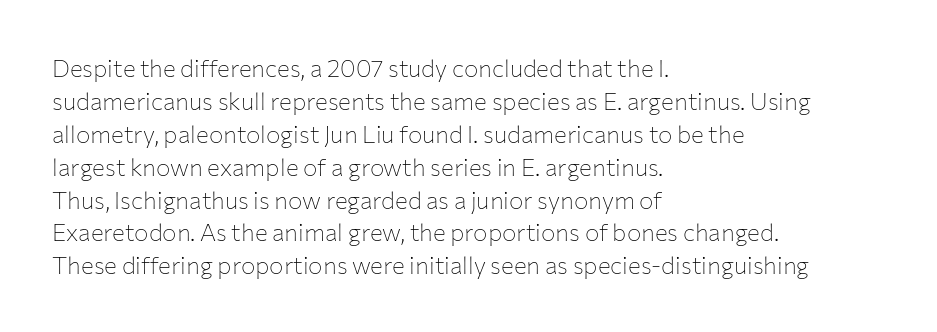
The image shows 24 px text type, upright; set left-aligned, normal line spacing (1.37x), normal letter spacing, not underlined.
